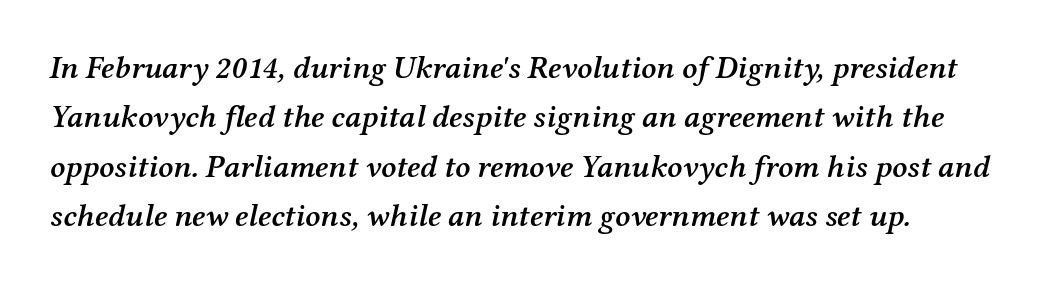
The image shows 32 px semibold serif type, italic (leaning right); set normal line spacing (1.54x), normal letter spacing, not underlined; medium stroke contrast and a medium x-height.
